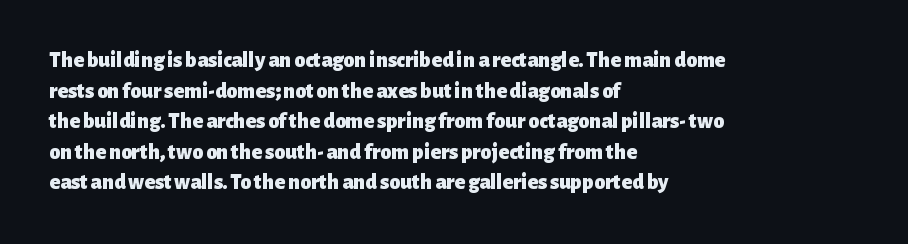
The image shows 22 px bold type, upright; set left-aligned, normal line spacing (1.39x), normal letter spacing, not underlined.
